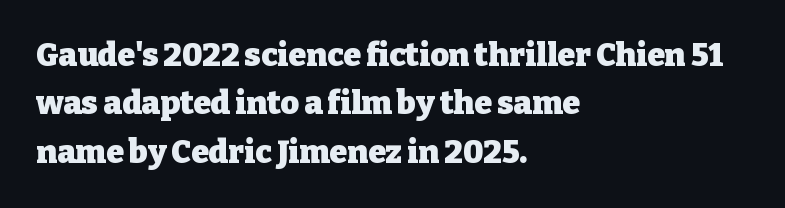
Q: Is the text bold? A: Yes.
Q: Is the text italic (slanted)? A: No, it is upright.
Q: Is the typeface a serif or a sans-serif typeface? A: Serif.
Q: Is the text underlined? A: No.
Q: How is the paragraph aligned? A: Left-aligned.
Q: Is the spacing between letters normal or unusually wide? A: Normal.
Q: Is the spacing between lines tight, normal or loose? A: Normal.
Q: Width (condensed, normal, or wide)? A: Normal.
Q: Stroke contrast? A: Low.
Q: x-height? A: Medium.
Q: Monospaced? A: No.
